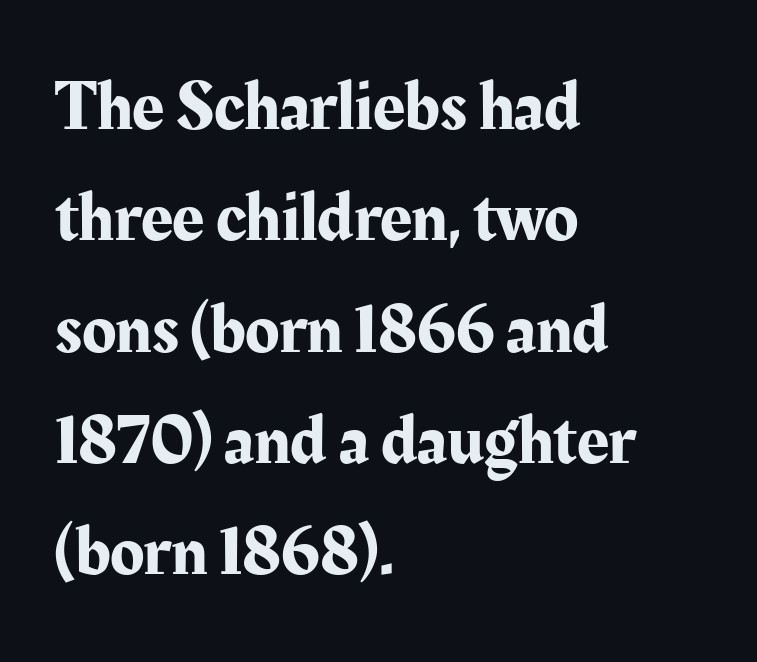
The letters stand straight up with perfectly vertical stems. The line texture is even and compact thanks to regular tracking. Has an underline been added? It has not. Examine the stroke ends and you'll spot serifs. In CSS terms this would be text-align: left.
